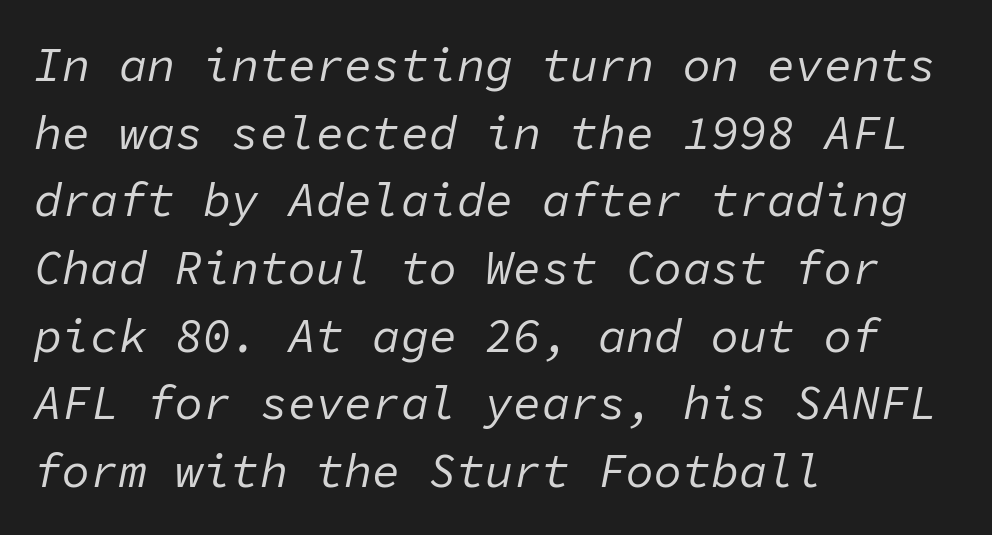
Q: Is the text bold? A: No.
Q: Is the text italic (slanted)? A: Yes, it leans right by about 11 degrees.
Q: Is the text underlined? A: No.
Q: How is the paragraph aligned? A: Left-aligned.
Q: Is the spacing between letters normal or unusually wide? A: Normal.
Q: Is the spacing between lines tight, normal or loose? A: Normal.
Q: Width (condensed, normal, or wide)? A: Normal.
Q: Stroke contrast? A: Low.
Q: x-height? A: Medium.
Q: Monospaced? A: Yes.
